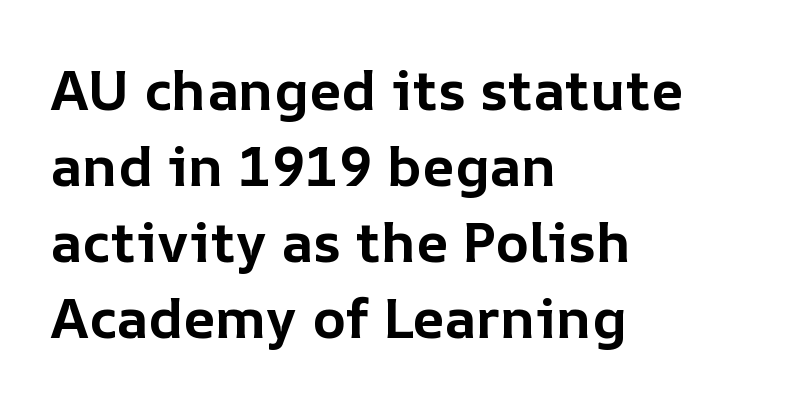
{"italic": "no", "bold": "yes", "weight": "bold", "width": "normal", "stroke_contrast": "low", "x_height": "medium", "monospaced": "no", "underline": "no", "align": "left", "line_spacing": "normal", "line_spacing_ratio": 1.36, "letter_spacing": "normal", "letter_spacing_em": 0.0, "glyph_px": 56}
